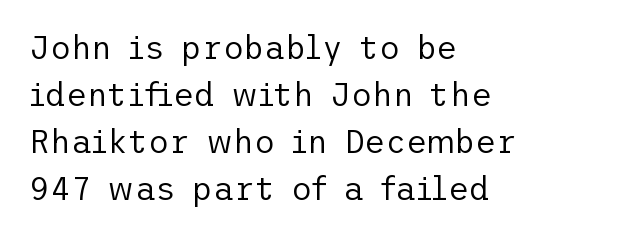
Q: Is the text bold? A: No.
Q: Is the text italic (slanted)? A: No, it is upright.
Q: Is the typeface a serif or a sans-serif typeface? A: Sans-serif.
Q: Is the text underlined? A: No.
Q: How is the paragraph aligned? A: Left-aligned.
Q: Is the spacing between letters normal or unusually wide? A: Normal.
Q: Is the spacing between lines tight, normal or loose? A: Normal.
Q: Width (condensed, normal, or wide)? A: Normal.
Q: Stroke contrast? A: Low.
Q: x-height? A: Medium.
